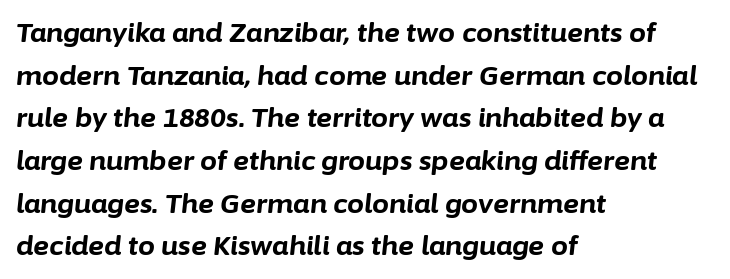
{"italic": "yes", "lean": "right", "slant_degrees": 6, "bold": "yes", "underline": "no", "align": "left", "line_spacing": "normal", "line_spacing_ratio": 1.58, "letter_spacing": "normal", "letter_spacing_em": 0.0, "glyph_px": 27}
